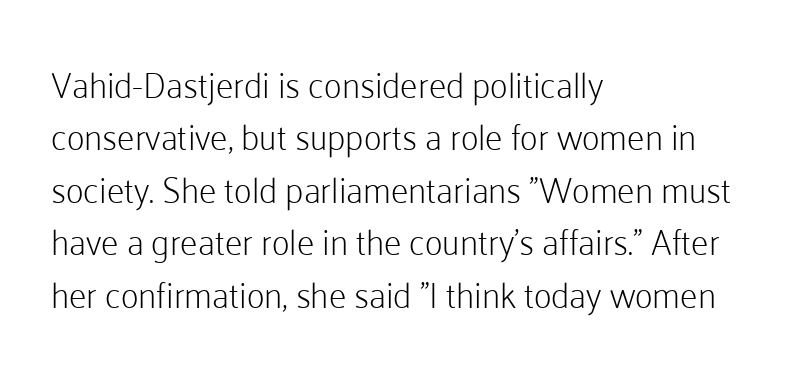
The image shows 35 px light sans-serif type, upright; set left-aligned, normal line spacing (1.5x), normal letter spacing, not underlined; low stroke contrast and a medium x-height.
